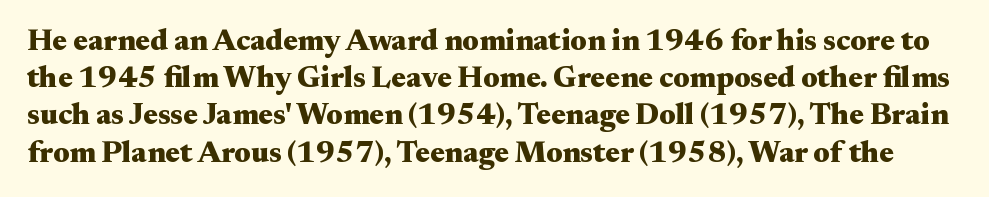
{"serif": "yes", "italic": "no", "bold": "yes", "weight": "heavy", "width": "wide", "stroke_contrast": "medium", "x_height": "small", "monospaced": "no", "underline": "no", "line_spacing_ratio": 1.24, "letter_spacing": "normal", "letter_spacing_em": 0.0, "glyph_px": 30}
